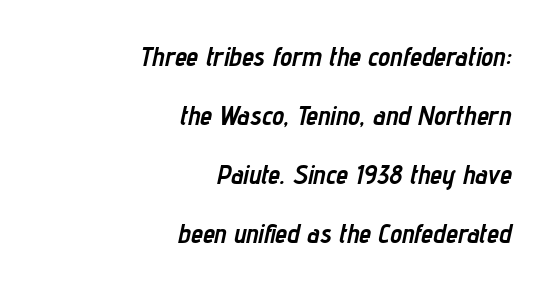
The image shows 27 px bold type, italic (leaning right); set right-aligned, loose line spacing (2.19x), normal letter spacing, not underlined.
